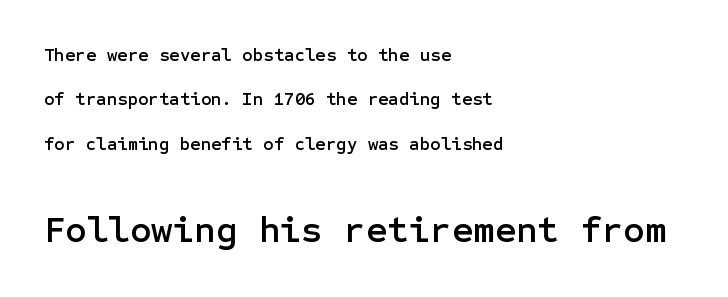
The image shows 37 px sans-serif type, upright; set left-aligned, loose line spacing (2.47x), normal letter spacing, not underlined; the second (bottom) block is 2.06x larger; low stroke contrast and a medium x-height.
